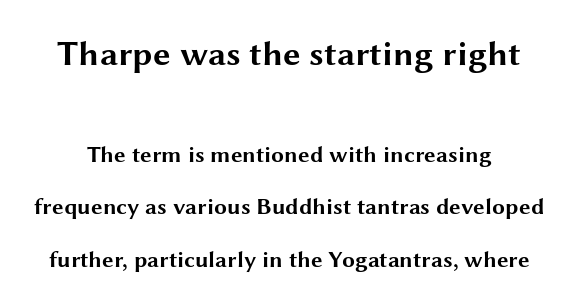
{"serif": "no", "italic": "no", "bold": "yes", "weight": "bold", "width": "wide", "stroke_contrast": "medium", "x_height": "medium", "monospaced": "no", "underline": "no", "line_spacing": "loose", "line_spacing_ratio": 2.28, "letter_spacing": "normal", "letter_spacing_em": 0.0, "larger_block": "first", "size_ratio": 1.52, "glyph_px": 35}
